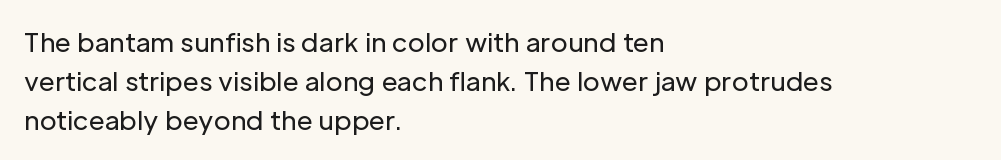
The image shows 26 px text type, upright; set left-aligned, normal line spacing (1.5x), normal letter spacing, not underlined.
